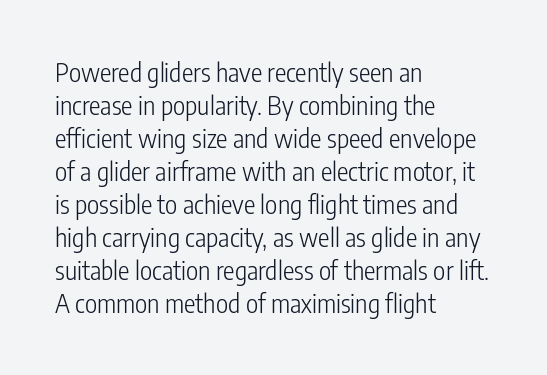
Q: Is the text bold? A: No.
Q: Is the text italic (slanted)? A: No, it is upright.
Q: Is the text underlined? A: No.
Q: How is the paragraph aligned? A: Left-aligned.
Q: Is the spacing between letters normal or unusually wide? A: Normal.
Q: Is the spacing between lines tight, normal or loose? A: Normal.
